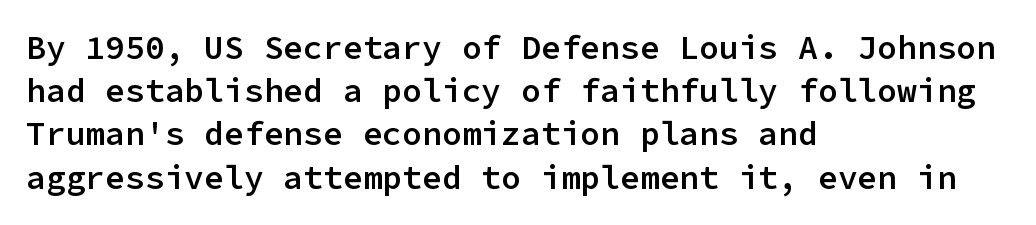
The image shows 33 px semibold sans-serif type, upright, monospaced; set left-aligned, normal line spacing (1.31x), normal letter spacing, not underlined; low stroke contrast and a medium x-height.
